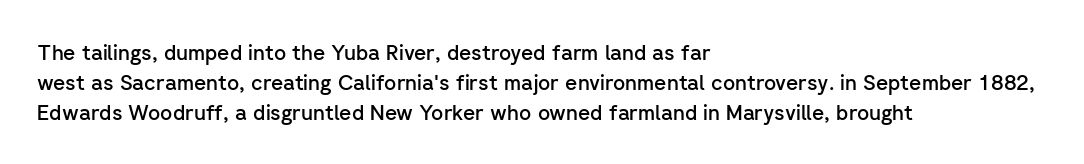
The image shows 21 px text type, upright; set left-aligned, normal line spacing (1.43x), normal letter spacing, not underlined.
